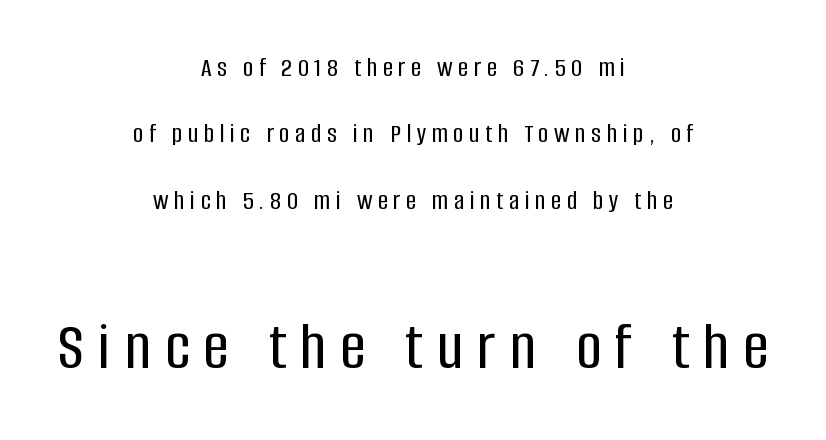
Serifs: no, the terminals of the letterforms are clean. The passage shown is not underscored anywhere. Each letter keeps its own natural width here, so spacing adapts to shape. Characters follow at a spacing far wider than the type designer built in. These lines were composed using upright roman letters.
